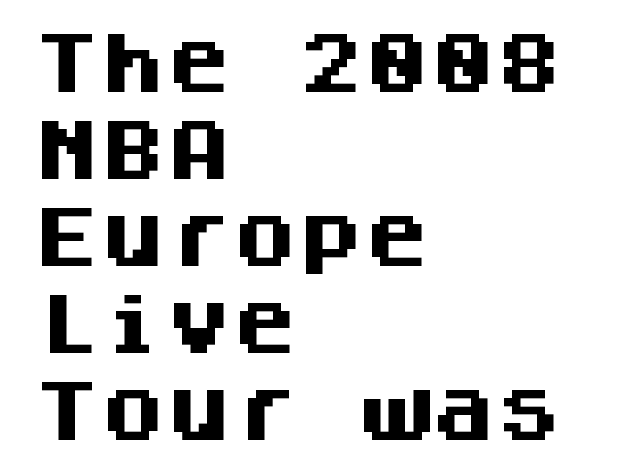
The image shows 66 px heavy sans-serif type, upright, monospaced; set left-aligned, normal line spacing (1.32x), normal letter spacing, not underlined; medium stroke contrast and a large x-height.
